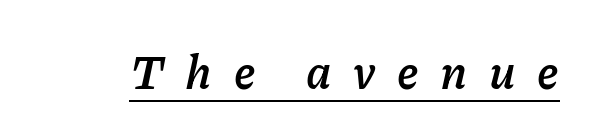
Q: Is the text bold? A: Yes.
Q: Is the text italic (slanted)? A: Yes, it leans right by about 11 degrees.
Q: Is the text underlined? A: Yes.
Q: Is the spacing between letters normal or unusually wide? A: Unusually wide.
Q: Width (condensed, normal, or wide)? A: Normal.
Q: Stroke contrast? A: Low.
Q: x-height? A: Medium.
Q: Monospaced? A: No.
